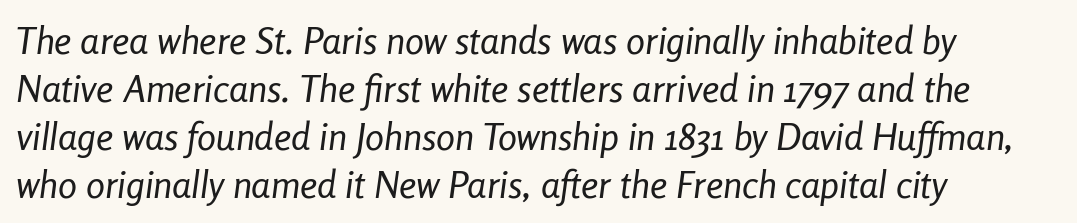
The image shows 38 px regular-weight, condensed type, italic (leaning right); set left-aligned, normal line spacing (1.26x), normal letter spacing, not underlined; low stroke contrast and a medium x-height.
